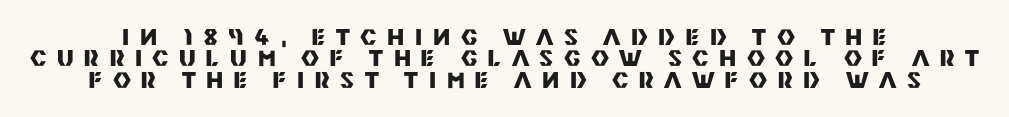
Emphasis by weight is at full strength: bold. The specimen omits any rule beneath the text block's lines. The font's upright variant was chosen for this text. There is plenty of visible air inserted between adjacent glyphs. Horizontal bands of white between lines are thin slivers.
